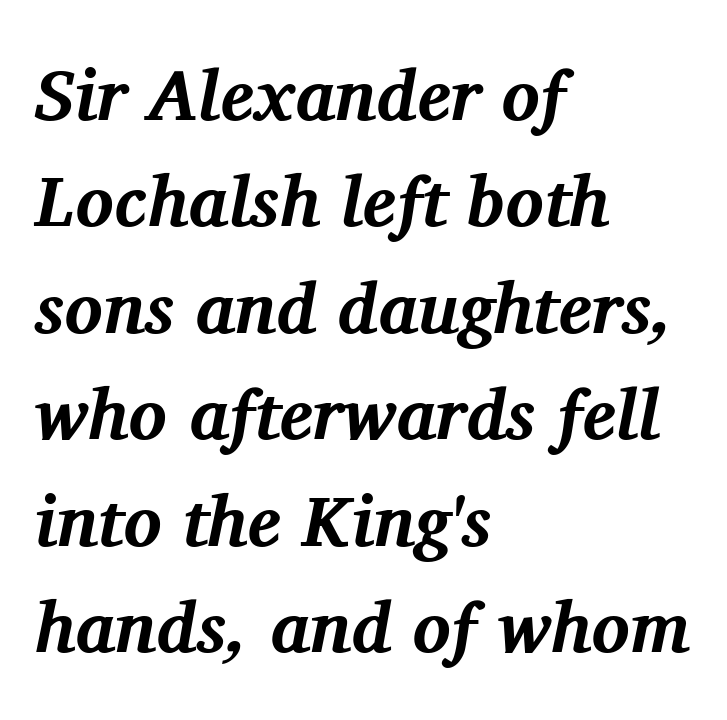
The letters carry serifs — small finishing strokes at the ends of their stems. One glance says typical: line gaps are just what's usual. The strip under each line holds only bare page. Strokes here are thick enough to call this a true bold.
